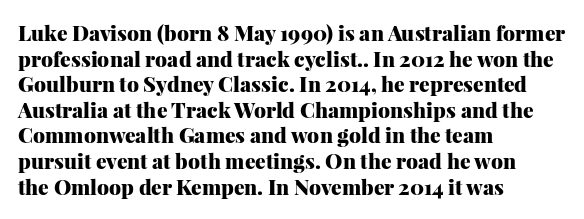
{"italic": "no", "bold": "yes", "underline": "no", "align": "left", "line_spacing_ratio": 1.22, "letter_spacing": "normal", "letter_spacing_em": 0.0, "glyph_px": 21}
